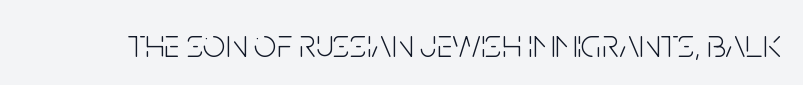
Honestly, the letter spacing is just normal — you wouldn't notice it. Plain, unruled lines of type. Characters remain perfectly vertical along every line. Think standard paragraph weight, or any step lighter than that. The designer went with a sans here, leaving each stem footless.
